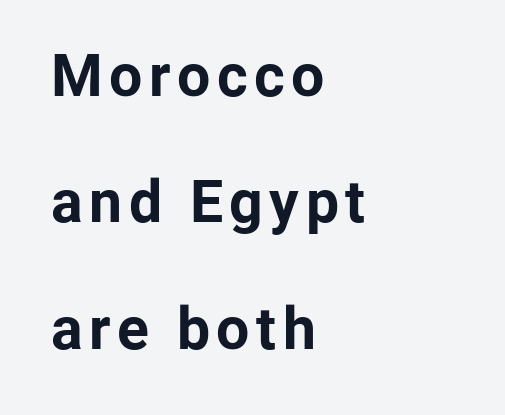
The image shows 59 px bold sans-serif type, upright; set left-aligned, loose line spacing (2.14x), not underlined; low stroke contrast and a medium x-height.
